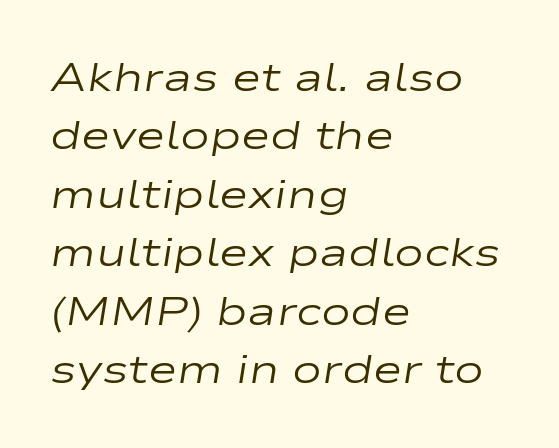
A typesetter would call this zero additional tracking. The line-height multiplier appears to be the usual default. This sample has the flowing, uneven cadence of proportional lettering. The space directly below the letters is spotless. Weight: regular or lighter.
